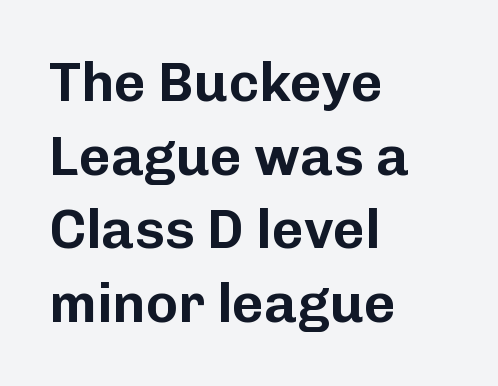
The image shows 55 px sans-serif type, upright; set left-aligned, normal line spacing (1.34x), normal letter spacing, not underlined; low stroke contrast and a medium x-height.
